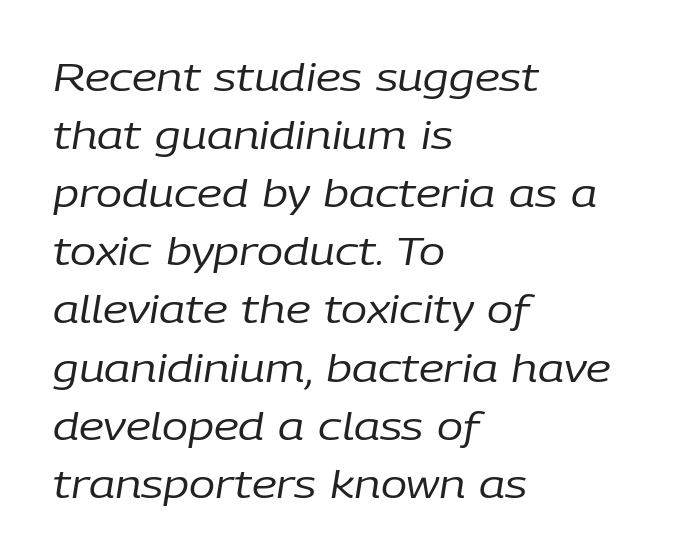
Q: Is the text bold? A: No.
Q: Is the text italic (slanted)? A: Yes, it leans right by about 9 degrees.
Q: Is the text underlined? A: No.
Q: How is the paragraph aligned? A: Left-aligned.
Q: Is the spacing between letters normal or unusually wide? A: Normal.
Q: Is the spacing between lines tight, normal or loose? A: Normal.
Q: Width (condensed, normal, or wide)? A: Normal.
Q: Stroke contrast? A: Low.
Q: x-height? A: Medium.
Q: Monospaced? A: No.
